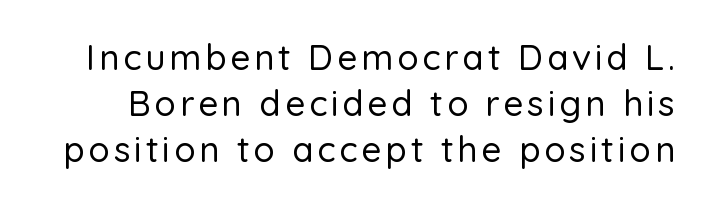
Check the space under the baseline: it is left empty. Does the type have serifs? No, each stem ends abruptly. Compared with typical paragraphs, the rows here are spaced about the same. Ascenders rise straight up at ninety degrees. This sample has the flowing, uneven cadence of proportional lettering.
